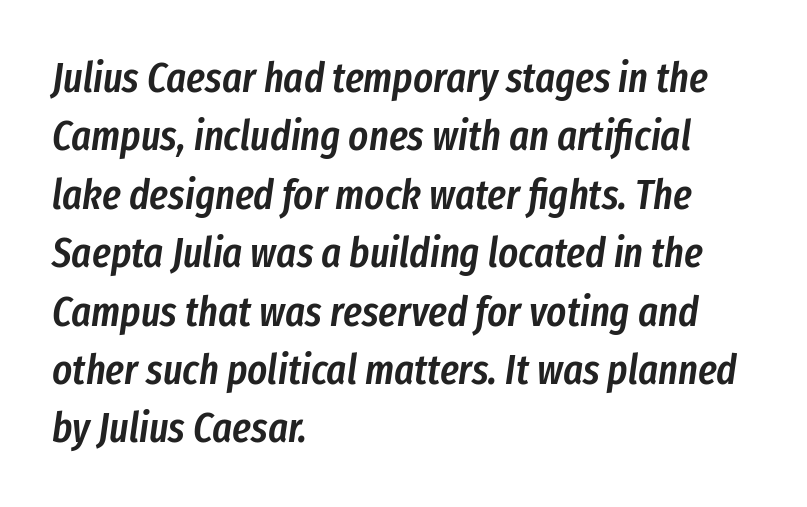
Q: Is the text bold? A: Semi-bold.
Q: Is the text italic (slanted)? A: Yes, it leans right by about 8 degrees.
Q: Is the text underlined? A: No.
Q: How is the paragraph aligned? A: Left-aligned.
Q: Is the spacing between letters normal or unusually wide? A: Normal.
Q: Is the spacing between lines tight, normal or loose? A: Normal.
Q: Width (condensed, normal, or wide)? A: Condensed.
Q: Stroke contrast? A: Low.
Q: x-height? A: Medium.
Q: Monospaced? A: No.
